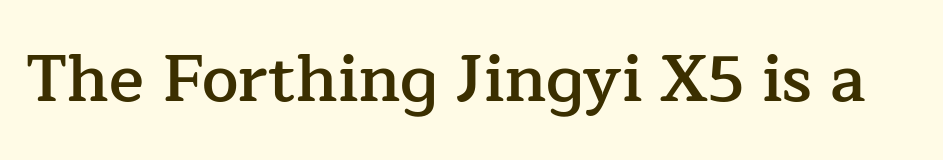
The image shows 65 px semibold serif type, upright; set normal letter spacing, not underlined; low stroke contrast and a medium x-height.
